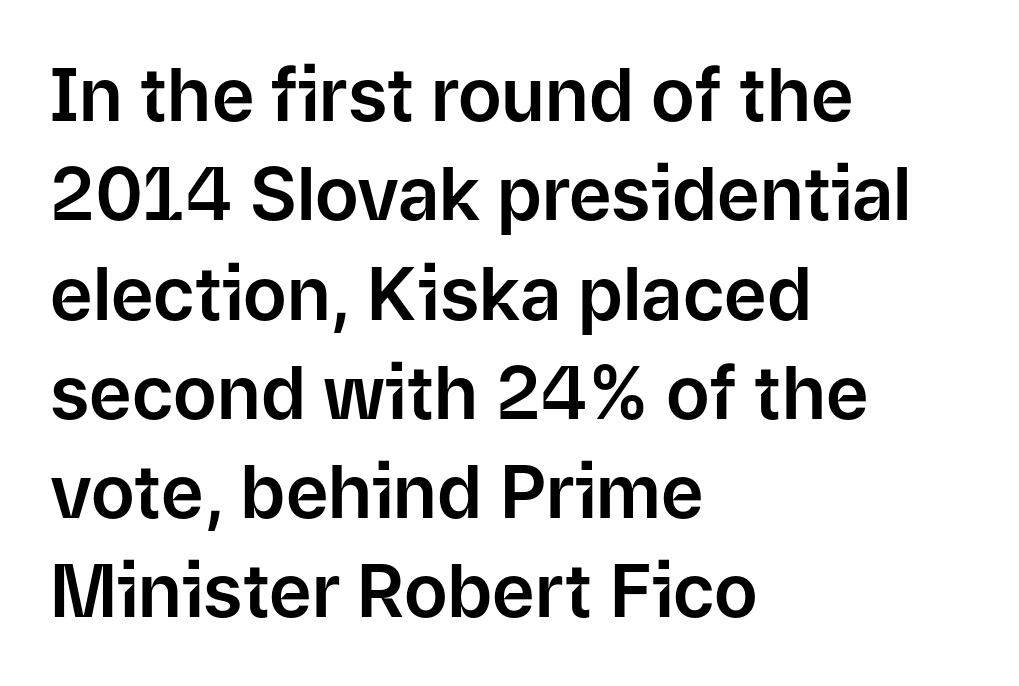
Leading: standard. Line starts are locked; line ends wander. The letters sit at their default tracking, neither squeezed nor spread. Unmarked baselines from the first word to the last. Varying glyph widths throughout — classic text-font behaviour.
